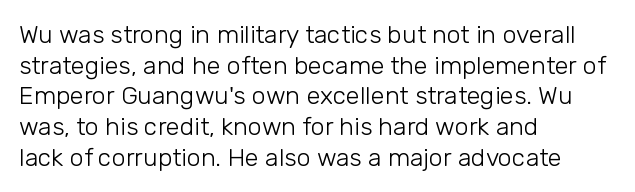
The letters look calm and open, with moderate or lighter stems. Descenders are the only things crossing below the line. Left-aligned paragraph, ragged on the right. Short note: letters normally spaced.
